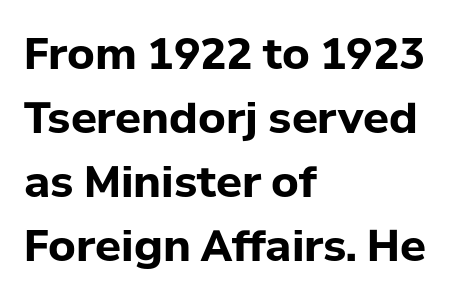
Letter spacing: default. Evenly set lines give the paragraph a standard silhouette. The face used here has the dense, thick strokes of a bold. Unlike a traditional serif, this face leaves its strokes unadorned.
